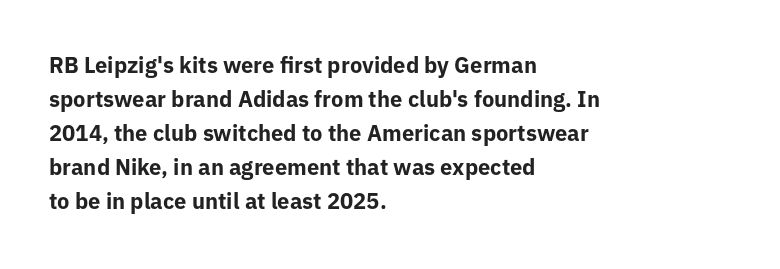
The image shows 22 px bold type, upright; set left-aligned, normal line spacing (1.54x), normal letter spacing, not underlined.
